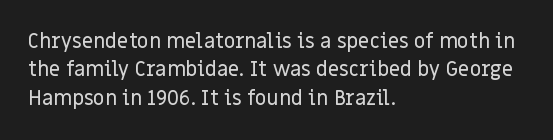
Reading down the block, your eye returns to a fixed left position each line. What stands out about the letter spacing? Nothing — it is the standard amount. The specimen reads as upright at a glance. The designer left line spacing at the default.
